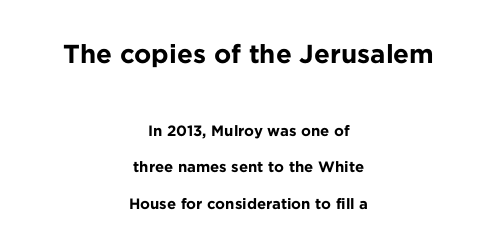
The image shows 26 px bold type, upright; set centered, loose line spacing (2.43x), normal letter spacing, not underlined; the first (top) block is 1.73x larger.
